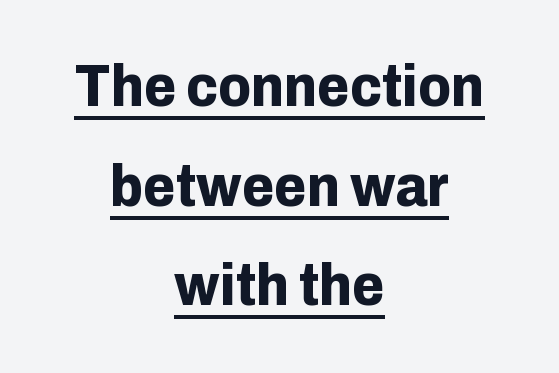
The image shows 59 px bold sans-serif type, upright; set centered, normal line spacing (1.69x), normal letter spacing, underlined; low stroke contrast and a medium x-height.
